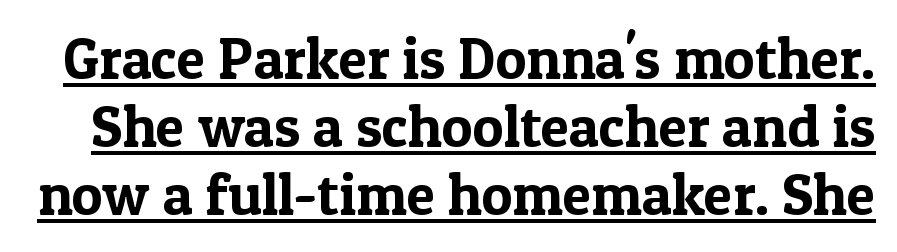
The image shows 58 px serif type, upright; set line spacing 1.17x, normal letter spacing, underlined; a medium x-height.
